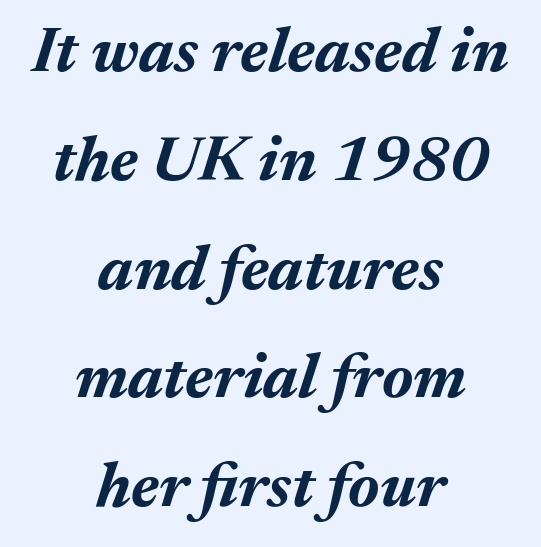
{"italic": "yes", "lean": "right", "slant_degrees": 17, "bold": "yes", "weight": "bold", "width": "normal", "stroke_contrast": "medium", "x_height": "medium", "monospaced": "no", "underline": "no", "align": "center", "line_spacing": "normal", "line_spacing_ratio": 1.7, "letter_spacing": "normal", "letter_spacing_em": 0.0, "glyph_px": 64}
